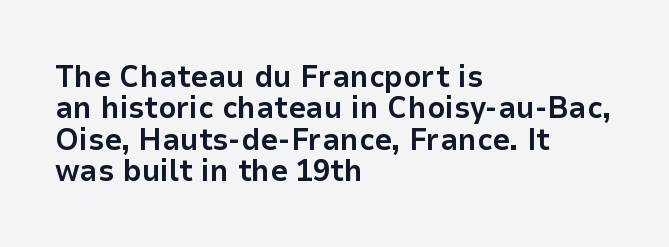
Q: Is the text bold? A: Yes.
Q: Is the text italic (slanted)? A: No, it is upright.
Q: Is the typeface a serif or a sans-serif typeface? A: Sans-serif.
Q: Is the text underlined? A: No.
Q: How is the paragraph aligned? A: Left-aligned.
Q: Is the spacing between letters normal or unusually wide? A: Normal.
Q: Is the spacing between lines tight, normal or loose? A: Tight.
Q: Width (condensed, normal, or wide)? A: Normal.
Q: Stroke contrast? A: Low.
Q: x-height? A: Medium.
Q: Monospaced? A: No.
